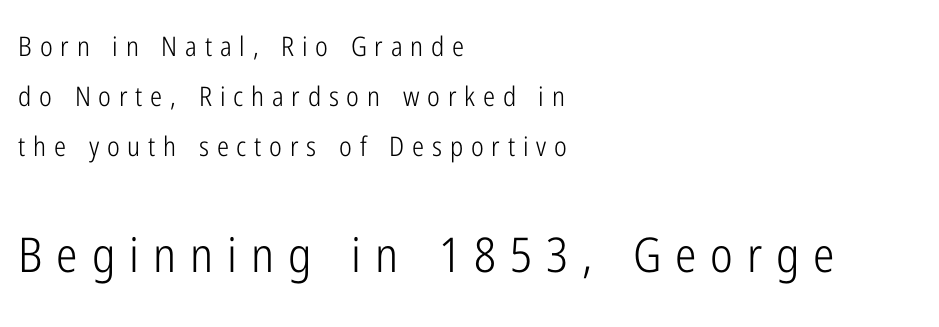
The image shows 48 px light, condensed sans-serif type, upright; set left-aligned, line spacing 1.85x, unusually wide letter spacing (+0.29 em), not underlined; the second (bottom) block is 1.78x larger; low stroke contrast and a medium x-height.
